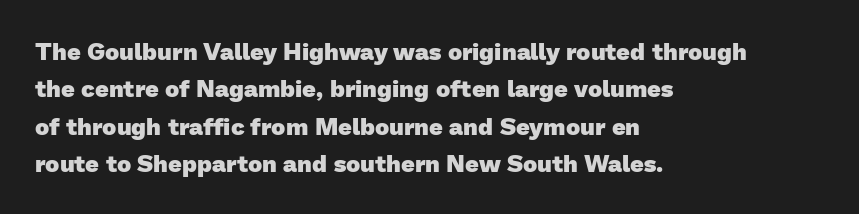
Leading: standard. Plenty of ink on the page — the face is bold. Letter spacing: default. These lines stack with their left ends in a neat column.
